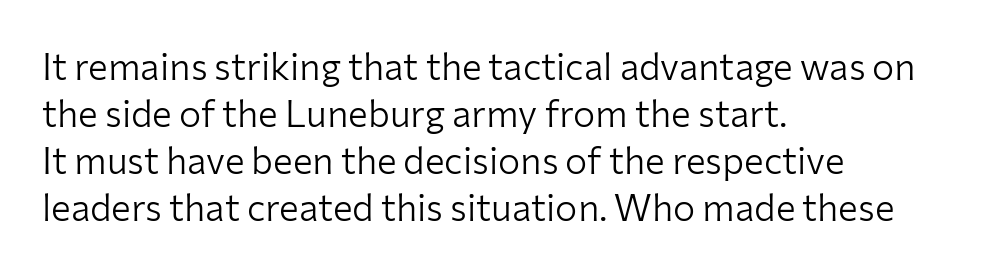
{"serif": "no", "italic": "no", "bold": "no", "weight": "light", "width": "normal", "stroke_contrast": "low", "x_height": "medium", "monospaced": "no", "underline": "no", "align": "left", "line_spacing": "normal", "line_spacing_ratio": 1.27, "letter_spacing": "normal", "letter_spacing_em": 0.0, "glyph_px": 37}
